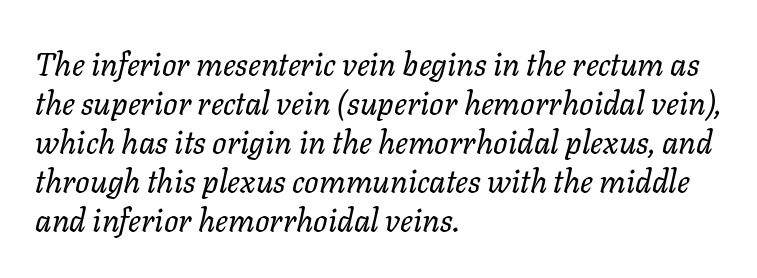
{"italic": "yes", "lean": "right", "slant_degrees": 11, "bold": "no", "weight": "regular", "width": "normal", "stroke_contrast": "low", "x_height": "medium", "monospaced": "no", "underline": "no", "align": "left", "line_spacing_ratio": 1.22, "letter_spacing": "normal", "letter_spacing_em": 0.0, "glyph_px": 32}
